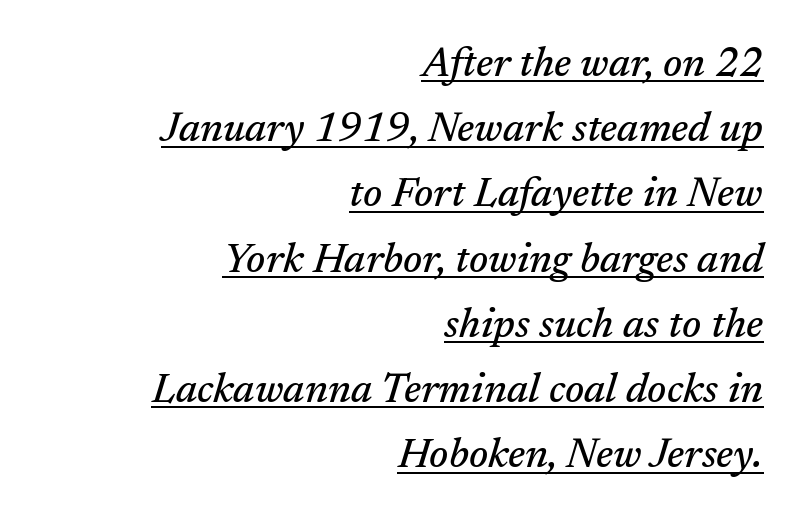
Q: Is the text italic (slanted)? A: Yes, it leans right by about 17 degrees.
Q: Is the typeface a serif or a sans-serif typeface? A: Serif.
Q: Is the text underlined? A: Yes.
Q: How is the paragraph aligned? A: Right-aligned.
Q: Is the spacing between letters normal or unusually wide? A: Normal.
Q: Is the spacing between lines tight, normal or loose? A: Normal.
Q: Width (condensed, normal, or wide)? A: Normal.
Q: Stroke contrast? A: Medium.
Q: x-height? A: Medium.
Q: Monospaced? A: No.
